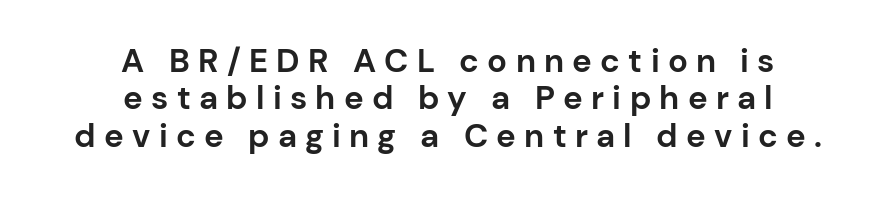
{"serif": "no", "italic": "no", "bold": "yes", "weight": "bold", "width": "normal", "stroke_contrast": "low", "x_height": "medium", "monospaced": "no", "underline": "no", "align": "center", "line_spacing": "tight", "line_spacing_ratio": 1.13, "letter_spacing": "wide", "letter_spacing_em": 0.25, "glyph_px": 33}
